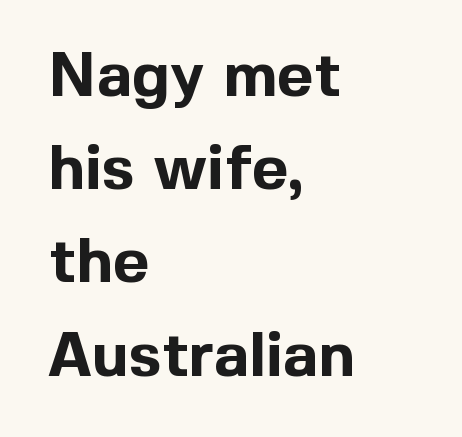
A bare baseline throughout the passage. The face used here is proportionally spaced, like ordinary book or web type. Pretty heavy lettering here — definitely bold. Normally led — the rows are evenly, conventionally spaced. This is roman type, the default non-slanted kind. Words appear dense and cohesive because spacing is normal.
